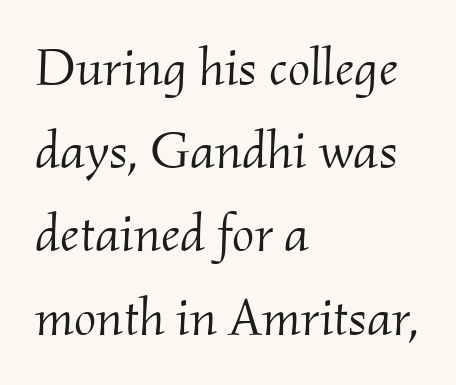
{"serif": "yes", "italic": "yes", "lean": "right", "slant_degrees": 2, "bold": "no", "weight": "light", "width": "normal", "stroke_contrast": "medium", "x_height": "small", "monospaced": "no", "underline": "no", "align": "left", "line_spacing": "normal", "line_spacing_ratio": 1.57, "letter_spacing": "normal", "letter_spacing_em": 0.0, "glyph_px": 53}
